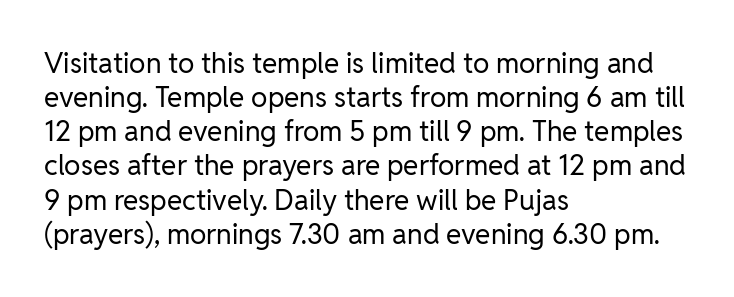
Tracking here is standard; glyphs follow each other at the usual distance. This rendering employs a face without finishing strokes, i.e., a sans-serif. Is the block centered? No — it sits flush against the left margin. Underlining? Definitely not there.
